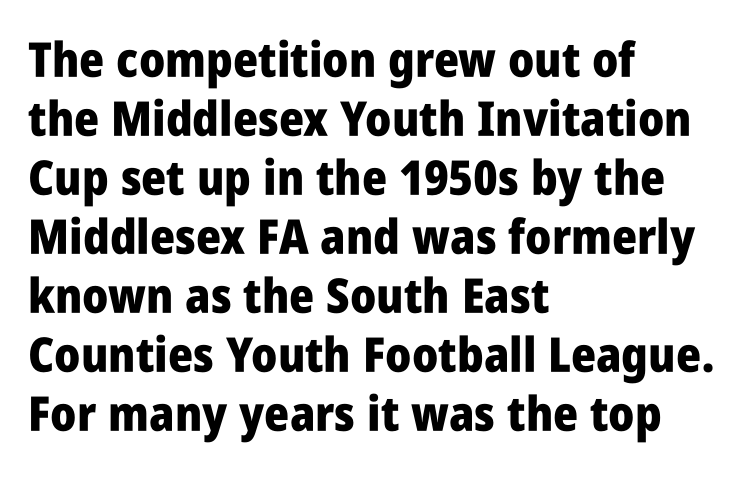
{"serif": "no", "italic": "no", "bold": "yes", "weight": "heavy", "width": "condensed", "stroke_contrast": "low", "x_height": "large", "monospaced": "no", "underline": "no", "align": "left", "line_spacing_ratio": 1.23, "letter_spacing": "normal", "letter_spacing_em": 0.0, "glyph_px": 48}
